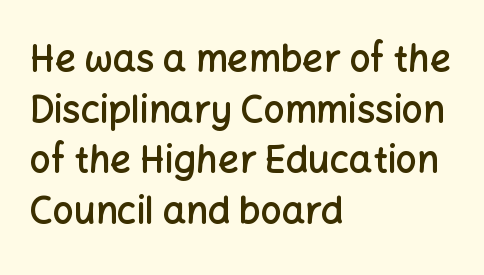
{"serif": "no", "italic": "no", "bold": "semi", "weight": "semibold", "width": "normal", "stroke_contrast": "low", "x_height": "medium", "monospaced": "no", "underline": "no", "align": "left", "line_spacing": "normal", "line_spacing_ratio": 1.37, "letter_spacing": "normal", "letter_spacing_em": 0.0, "glyph_px": 37}
